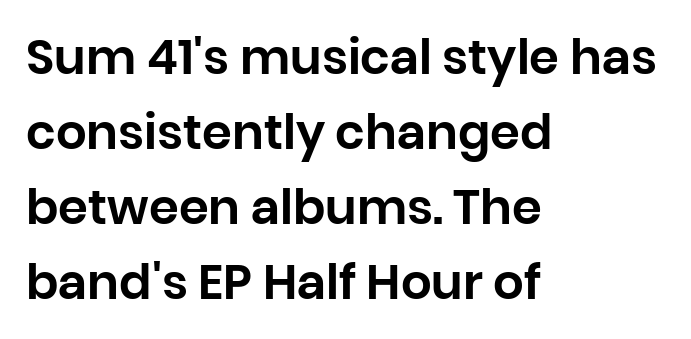
Casual observation: everything's shoved over to the left. This sample has the flowing, uneven cadence of proportional lettering. No extra tracking has been applied to these lines. What kind of face is this? One without serifs — a sans.
